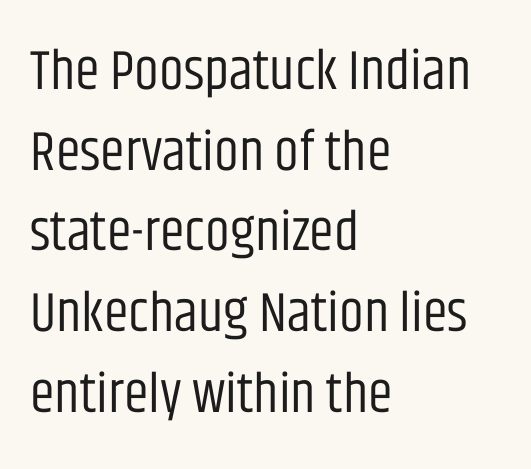
{"serif": "no", "italic": "no", "bold": "no", "weight": "regular", "width": "condensed", "stroke_contrast": "low", "x_height": "large", "monospaced": "no", "underline": "no", "align": "left", "line_spacing": "normal", "line_spacing_ratio": 1.44, "letter_spacing": "normal", "letter_spacing_em": 0.0, "glyph_px": 56}
